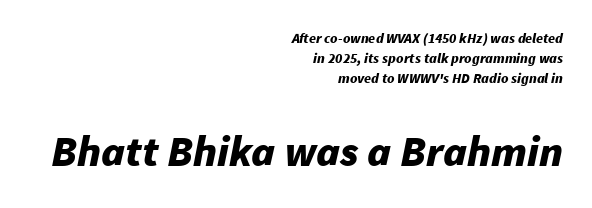
No extra tracking has been applied to these lines. The axis of the letterforms is tilted away from vertical. The area under the type is left untouched. Leading: standard. Think of a printed novel: that variable character pitch is what you see here. The rag falls on the left side of this text block.
